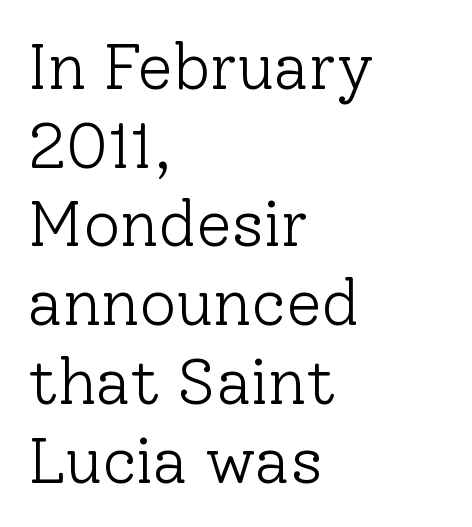
Q: Is the text bold? A: No.
Q: Is the text italic (slanted)? A: No, it is upright.
Q: Is the typeface a serif or a sans-serif typeface? A: Serif.
Q: Is the text underlined? A: No.
Q: How is the paragraph aligned? A: Left-aligned.
Q: Is the spacing between letters normal or unusually wide? A: Normal.
Q: Width (condensed, normal, or wide)? A: Normal.
Q: Stroke contrast? A: Low.
Q: x-height? A: Medium.
Q: Monospaced? A: No.
